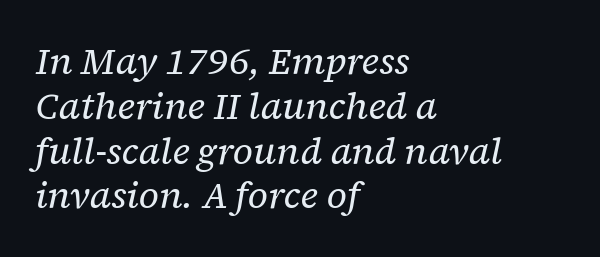
The image shows 37 px regular-weight serif type, italic (leaning right); set left-aligned, line spacing 1.21x, normal letter spacing, not underlined; low stroke contrast and a medium x-height.
